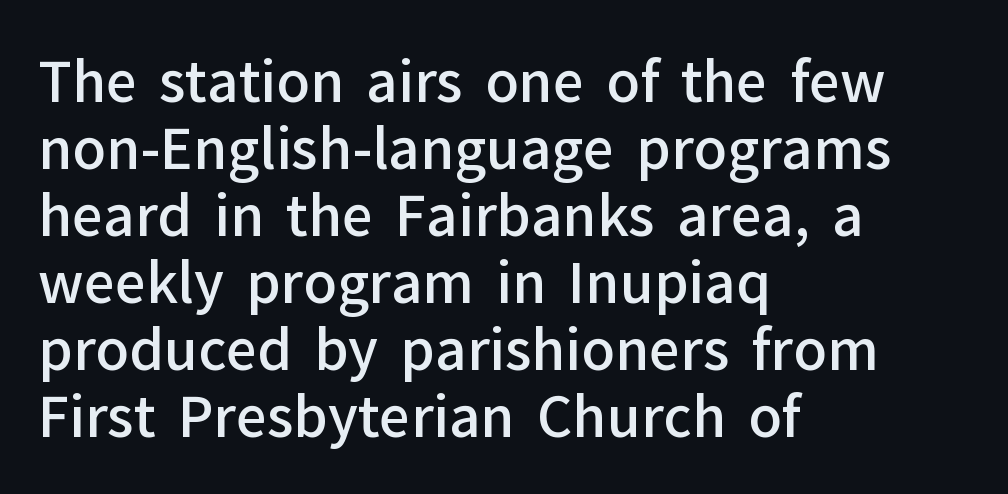
The image shows 55 px semibold sans-serif type, upright; set left-aligned, line spacing 1.22x, normal letter spacing, not underlined; low stroke contrast and a medium x-height.
